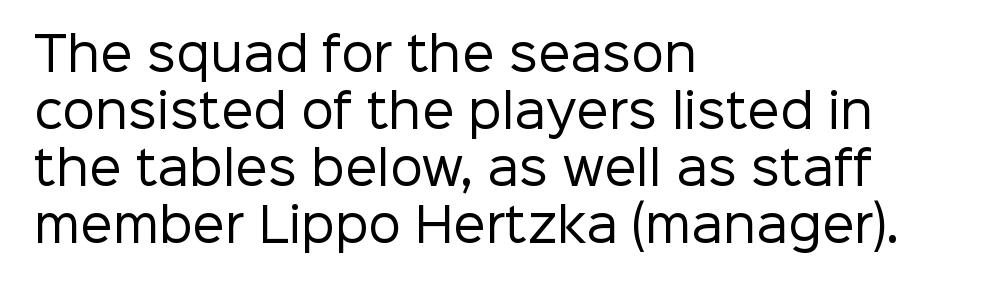
On a weight scale, this lands at 450 or below. Ascenders rise straight up at ninety degrees. Caption: multi-line text, flush left, ragged right. Here the designer chose a conventional face with non-uniform glyph widths. The characters display no serif detailing; their extremities are plain.
